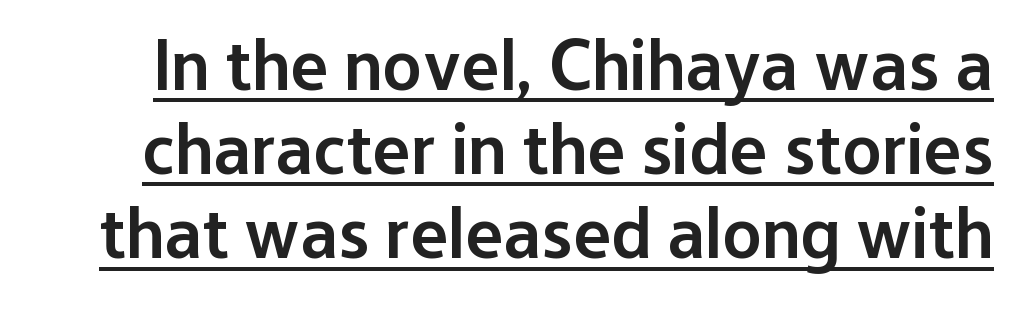
The image shows 72 px semibold sans-serif type, upright; set line spacing 1.17x, normal letter spacing, underlined; low stroke contrast and a medium x-height.
